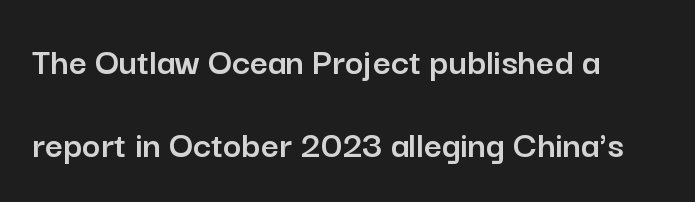
The image shows 39 px sans-serif type, upright; set loose line spacing (2.14x), normal letter spacing, not underlined; low stroke contrast and a medium x-height.
